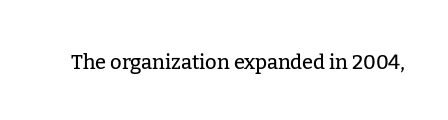
Q: Is the text italic (slanted)? A: No, it is upright.
Q: Is the text underlined? A: No.
Q: Is the spacing between letters normal or unusually wide? A: Normal.
